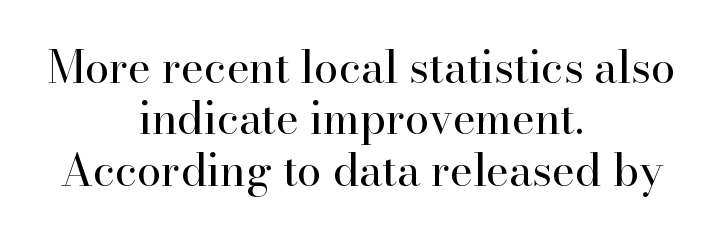
A clean baseline with only descenders dipping below it. Bold? No — there's no thickening of the strokes. Designer's note — italics off, roman on. Examine the stroke ends and you'll spot serifs. Short and long lines alike share a common midpoint. Is this a fixed-width face? No — the glyphs have proportional, varying widths.
